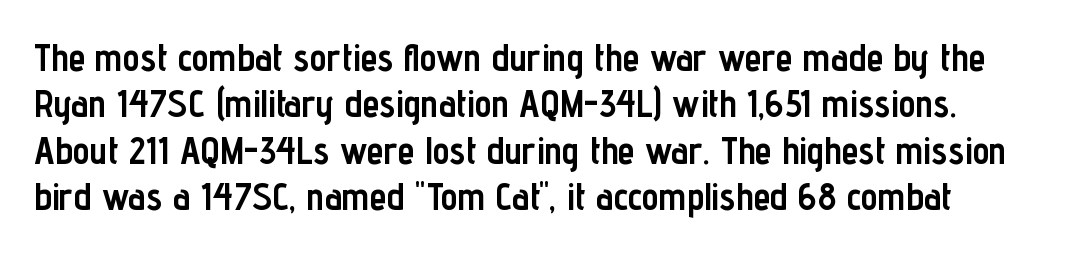
{"serif": "no", "italic": "no", "bold": "yes", "weight": "semibold", "width": "condensed", "stroke_contrast": "low", "x_height": "medium", "monospaced": "no", "underline": "no", "line_spacing_ratio": 1.22, "letter_spacing": "normal", "letter_spacing_em": 0.0, "glyph_px": 38}
